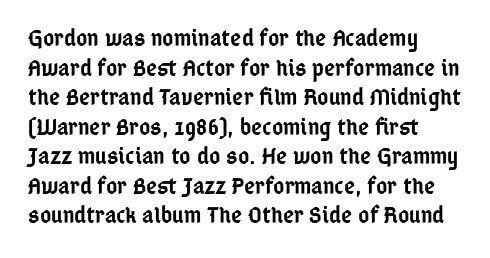
The image shows 24 px text type, upright; set left-aligned, line spacing 1.23x, normal letter spacing, not underlined.
